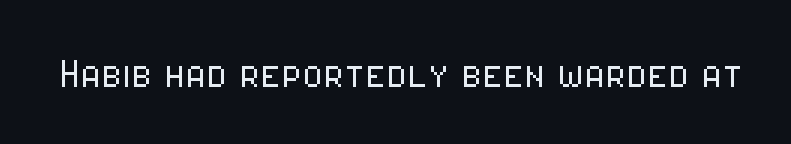
Posture: upright roman. Glance below the letters and you will spot only blank space. Counters stay open thanks to moderate or lighter strokes. Short note: letters normally spaced. The face used here is proportionally spaced, like ordinary book or web type. Does the type have serifs? No, each stem ends abruptly.
